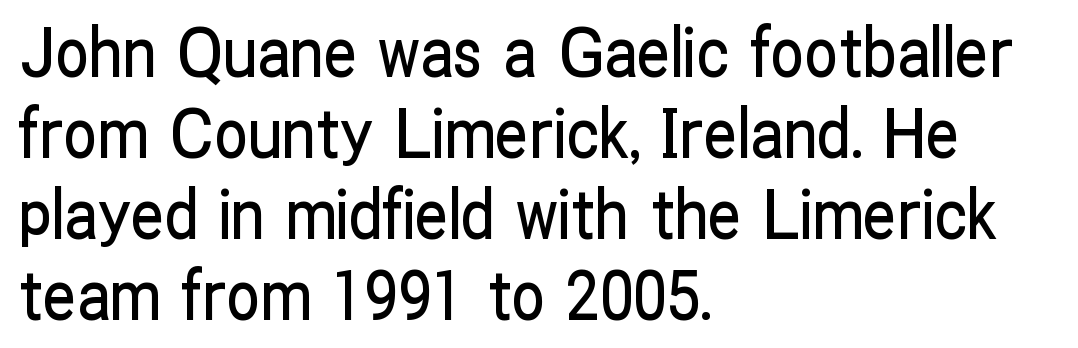
The typesetter chose a ragged-right arrangement here. Default kerning and tracking; the words read as compact shapes. Do the letters lean? They stand straight. The designer went with a sans here, leaving each stem footless. Varying glyph widths throughout — classic text-font behaviour.
